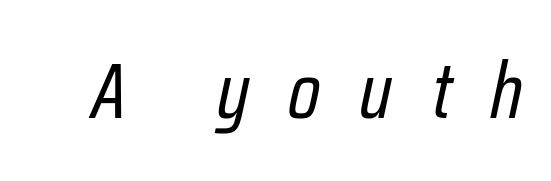
The image shows 79 px regular-weight, condensed type, italic (leaning right); set unusually wide letter spacing (+0.49 em), not underlined; low stroke contrast and a medium x-height.
